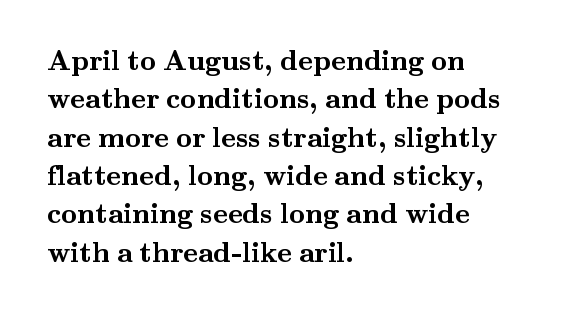
{"serif": "yes", "italic": "no", "bold": "yes", "weight": "semibold", "width": "wide", "stroke_contrast": "medium", "x_height": "small", "monospaced": "no", "underline": "no", "align": "left", "line_spacing": "normal", "line_spacing_ratio": 1.37, "letter_spacing": "normal", "letter_spacing_em": 0.0, "glyph_px": 28}
